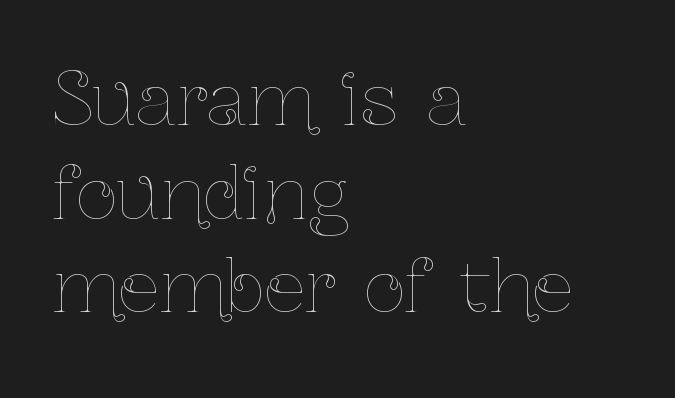
The image shows 72 px thin, condensed type, upright; set left-aligned, normal line spacing (1.3x), normal letter spacing, not underlined; low stroke contrast and a medium x-height.
